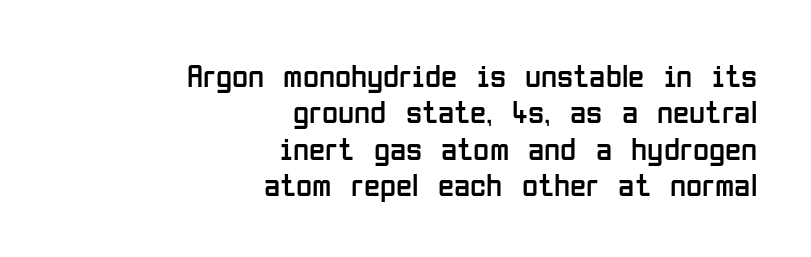
The type sits square on the baseline with zero lean. These lines huddle together more closely than default settings would place them. Are there feet on the stems? There aren't — it's a sans. The passage is arranged like a letterhead date or caption credit — flush right.
